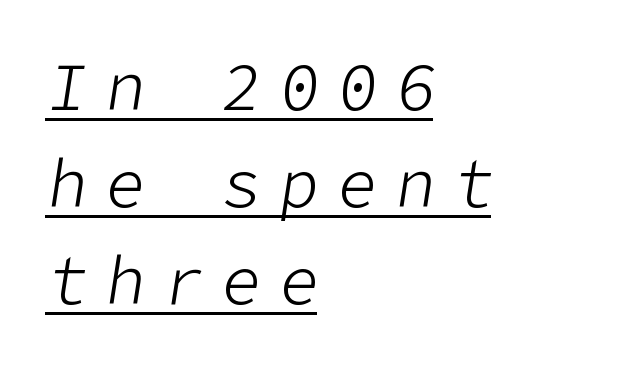
Q: Is the text bold? A: No.
Q: Is the text italic (slanted)? A: Yes, it leans right by about 9 degrees.
Q: Is the text underlined? A: Yes.
Q: How is the paragraph aligned? A: Left-aligned.
Q: Is the spacing between letters normal or unusually wide? A: Unusually wide.
Q: Is the spacing between lines tight, normal or loose? A: Normal.
Q: Width (condensed, normal, or wide)? A: Normal.
Q: Stroke contrast? A: Low.
Q: x-height? A: Medium.
